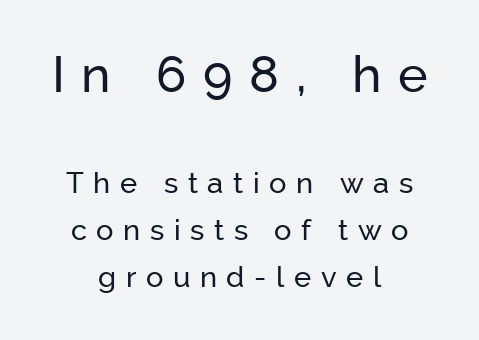
The image shows 50 px sans-serif type, upright; set centered, normal line spacing (1.62x), unusually wide letter spacing (+0.33 em), not underlined; the first (top) block is 1.72x larger; low stroke contrast and a medium x-height.
